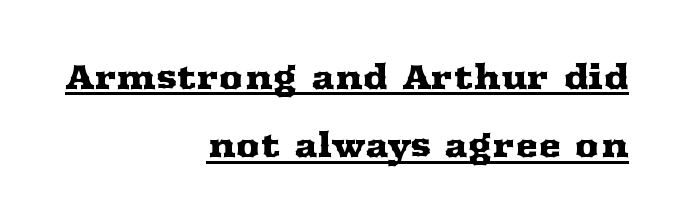
{"serif": "yes", "italic": "no", "width": "wide", "stroke_contrast": "medium", "x_height": "medium", "monospaced": "no", "underline": "yes", "align": "right", "line_spacing": "loose", "line_spacing_ratio": 2.01, "letter_spacing": "normal", "letter_spacing_em": 0.0, "glyph_px": 34}
